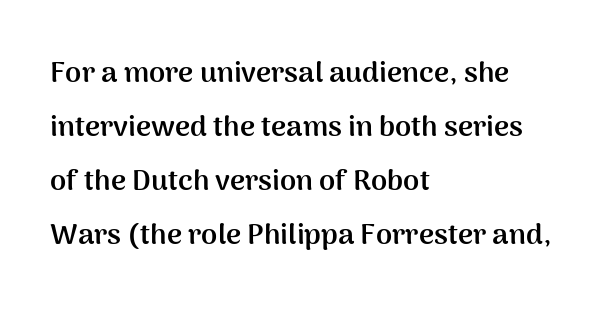
{"serif": "no", "italic": "no", "bold": "yes", "weight": "semibold", "width": "normal", "stroke_contrast": "medium", "x_height": "medium", "monospaced": "no", "underline": "no", "align": "left", "line_spacing_ratio": 1.86, "letter_spacing": "normal", "letter_spacing_em": 0.0, "glyph_px": 29}
